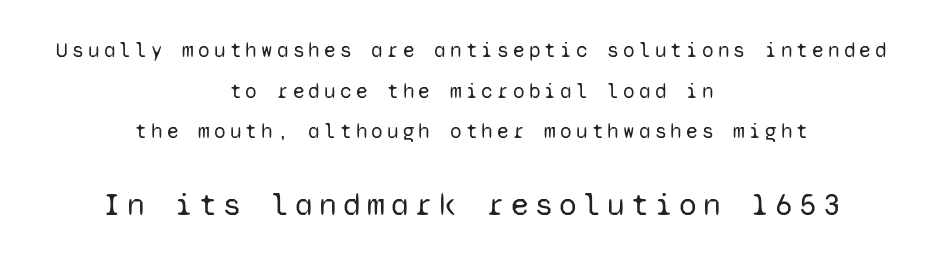
The image shows 32 px regular-weight sans-serif type, upright, monospaced; set centered, loose line spacing (1.94x), unusually wide letter spacing (+0.2 em), not underlined; the second (bottom) block is 1.52x larger; low stroke contrast and a medium x-height.
